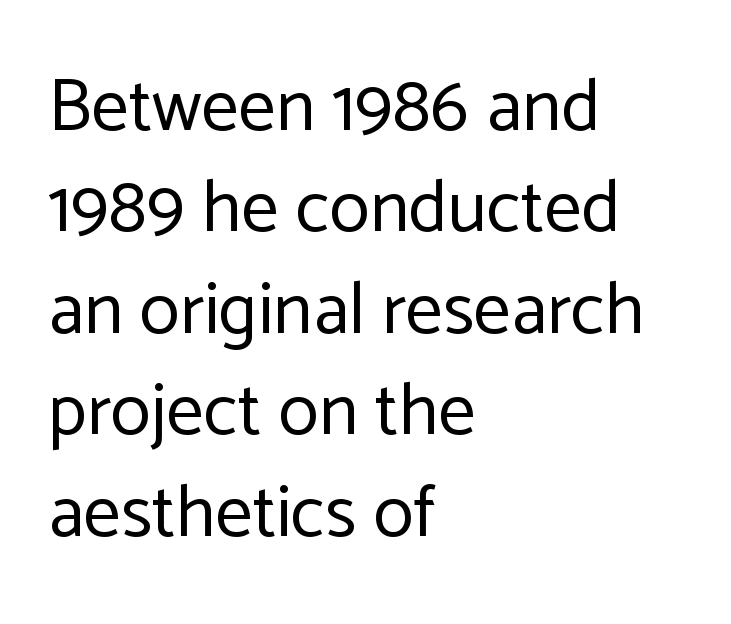
{"serif": "no", "italic": "no", "bold": "no", "weight": "regular", "width": "normal", "stroke_contrast": "low", "x_height": "medium", "monospaced": "no", "underline": "no", "align": "left", "line_spacing": "normal", "line_spacing_ratio": 1.37, "letter_spacing": "normal", "letter_spacing_em": 0.0, "glyph_px": 74}
